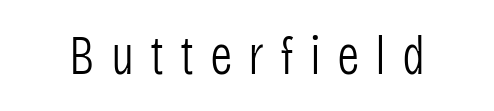
Q: Is the text bold? A: No.
Q: Is the text italic (slanted)? A: No, it is upright.
Q: Is the typeface a serif or a sans-serif typeface? A: Sans-serif.
Q: Is the text underlined? A: No.
Q: Is the spacing between letters normal or unusually wide? A: Unusually wide.
Q: Width (condensed, normal, or wide)? A: Condensed.
Q: Stroke contrast? A: Low.
Q: x-height? A: Large.
Q: Monospaced? A: No.
